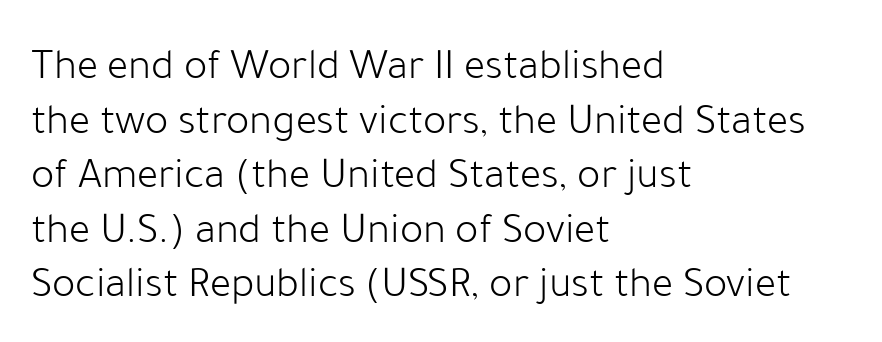
The image shows 44 px light sans-serif type, upright; set left-aligned, line spacing 1.24x, normal letter spacing, not underlined; low stroke contrast and a medium x-height.
